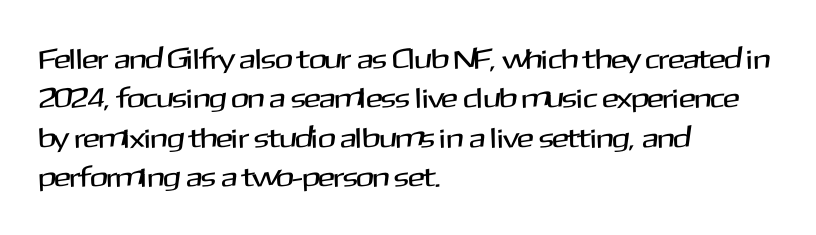
Vertically, the passage feels balanced, rows spaced as you'd expect. The gap between lines stays unmarked. A typesetter would call this zero additional tracking. It's the straight-up-and-down kind of type. The typeface chosen for these lines omits serifs.
